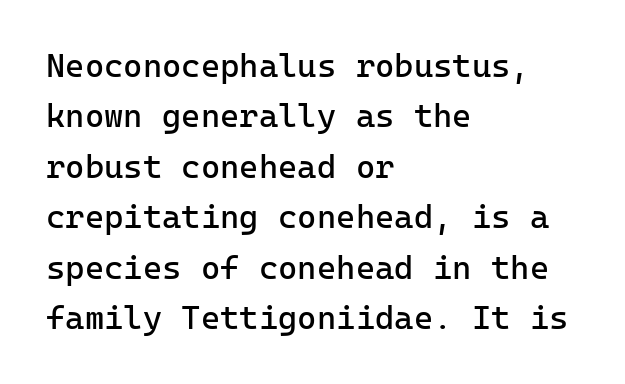
The image shows 33 px regular-weight sans-serif type, upright; set left-aligned, normal line spacing (1.53x), normal letter spacing, not underlined; low stroke contrast and a medium x-height.
